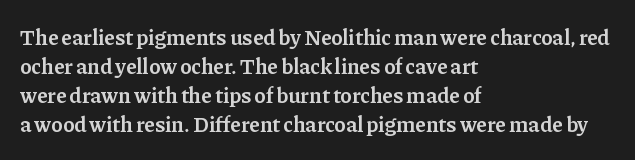
The image shows 22 px text type, upright; set left-aligned, normal line spacing (1.32x), normal letter spacing, not underlined.
